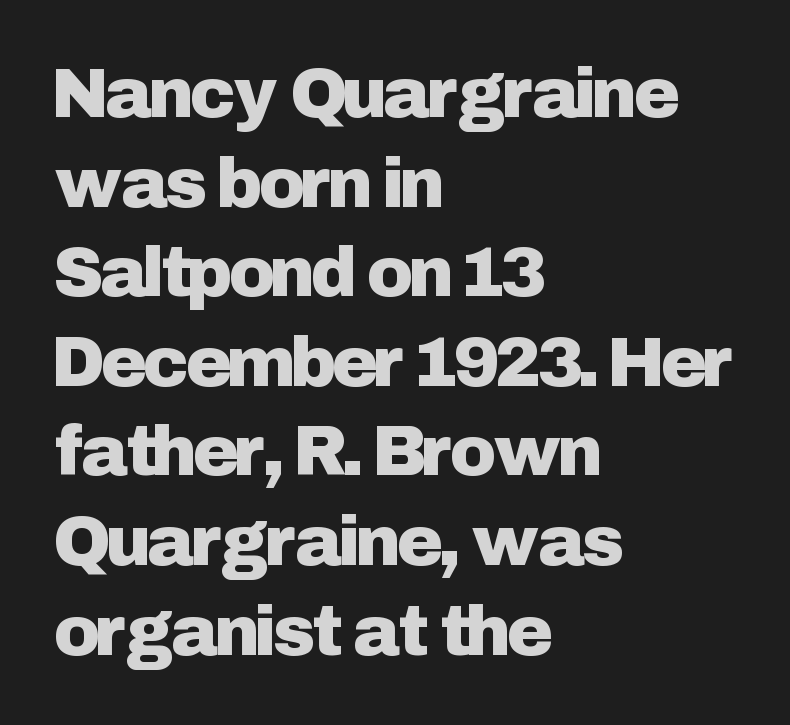
The image shows 70 px sans-serif type, upright; set left-aligned, normal line spacing (1.28x), normal letter spacing, not underlined; low stroke contrast and a medium x-height.
